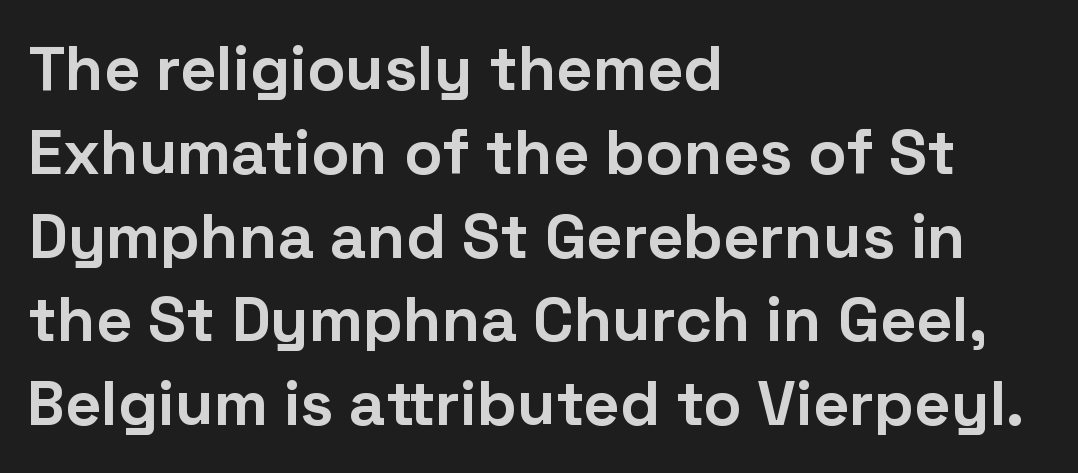
The horizontal fit of the characters is conventional and even. The letters carry no serifs — their stems end cleanly without finishing strokes. Bare-footed words on every line. A typesetter would call this proportional, since set widths differ per character.
